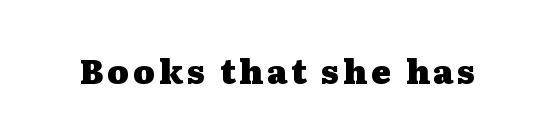
The image shows 33 px heavy, wide serif type, upright; set not underlined; medium stroke contrast and a medium x-height.
